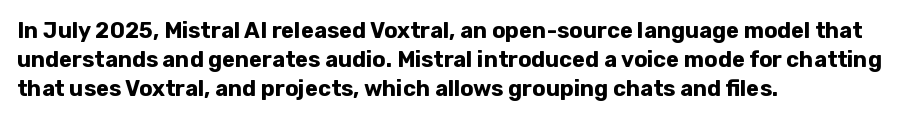
The rows are spaced the way most documents space them. Its strokes are broad and dark, the hallmark of bold type. Posture: upright roman. A bare baseline throughout the passage.
